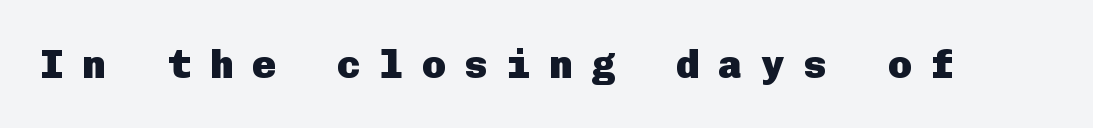
The image shows 40 px heavy sans-serif type, upright; set unusually wide letter spacing (+0.46 em), not underlined; low stroke contrast and a medium x-height.
